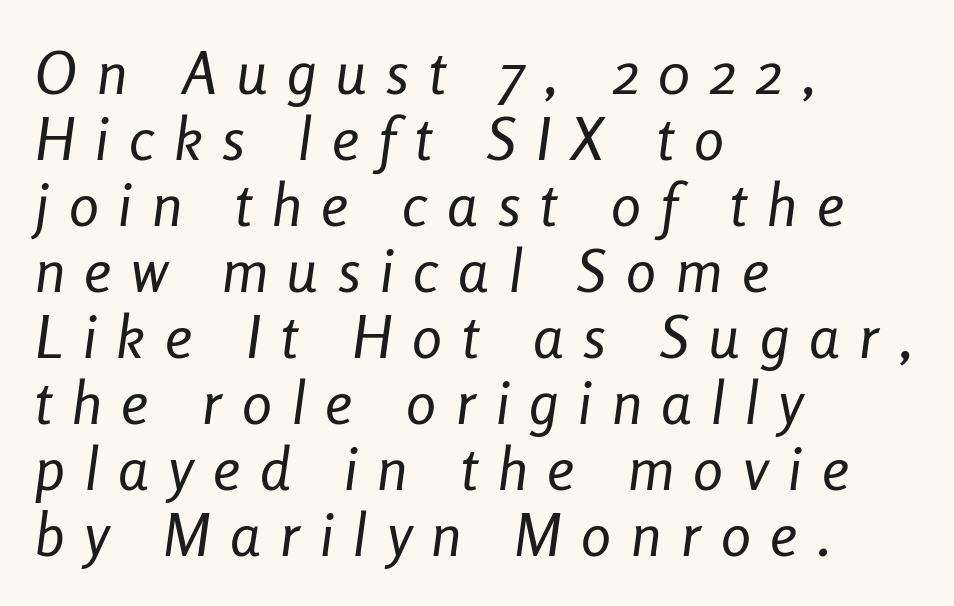
Q: Is the text bold? A: No.
Q: Is the text italic (slanted)? A: Yes, it leans right by about 8 degrees.
Q: Is the text underlined? A: No.
Q: How is the paragraph aligned? A: Left-aligned.
Q: Is the spacing between letters normal or unusually wide? A: Unusually wide.
Q: Is the spacing between lines tight, normal or loose? A: Tight.
Q: Width (condensed, normal, or wide)? A: Condensed.
Q: Stroke contrast? A: Low.
Q: x-height? A: Medium.
Q: Monospaced? A: No.
